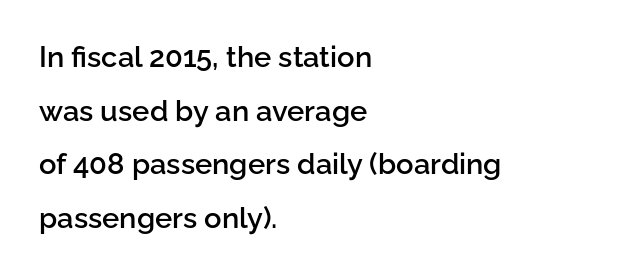
The image shows 29 px semibold sans-serif type, upright; set left-aligned, line spacing 1.85x, normal letter spacing, not underlined; low stroke contrast and a medium x-height.
